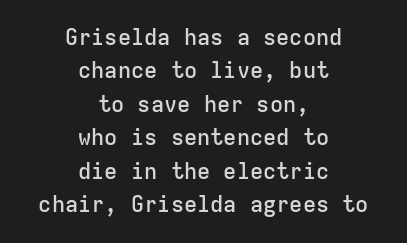
Q: Is the text bold? A: Semi-bold.
Q: Is the text italic (slanted)? A: No, it is upright.
Q: Is the text underlined? A: No.
Q: How is the paragraph aligned? A: Centered.
Q: Is the spacing between letters normal or unusually wide? A: Normal.
Q: Is the spacing between lines tight, normal or loose? A: Normal.
